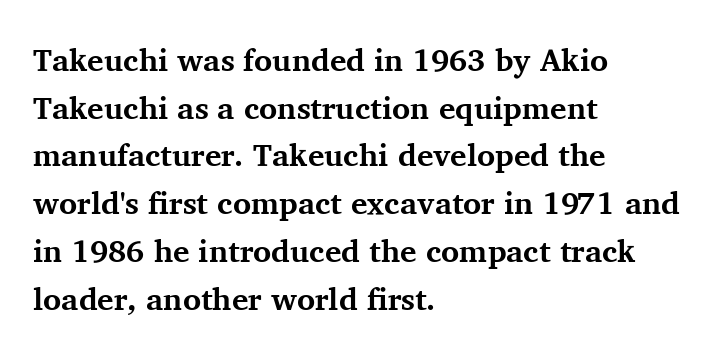
Heavy, bold letterforms. Tracking value appears to be zero — textbook default spacing. Is this a fixed-width face? No — the glyphs have proportional, varying widths. Every stem runs plumb, perpendicular to the baseline.
